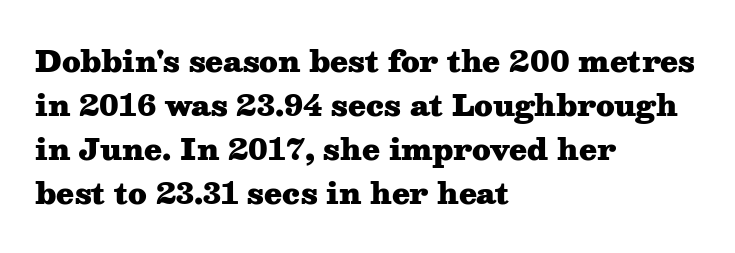
Q: Is the text bold? A: Yes.
Q: Is the text italic (slanted)? A: No, it is upright.
Q: Is the typeface a serif or a sans-serif typeface? A: Serif.
Q: Is the text underlined? A: No.
Q: How is the paragraph aligned? A: Left-aligned.
Q: Is the spacing between letters normal or unusually wide? A: Normal.
Q: Is the spacing between lines tight, normal or loose? A: Normal.
Q: Width (condensed, normal, or wide)? A: Wide.
Q: Stroke contrast? A: Medium.
Q: x-height? A: Medium.
Q: Monospaced? A: No.
